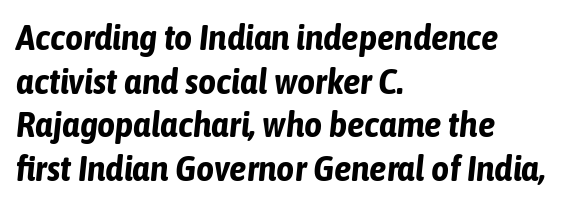
{"italic": "yes", "lean": "right", "slant_degrees": 6, "bold": "yes", "weight": "bold", "width": "condensed", "stroke_contrast": "low", "x_height": "medium", "monospaced": "no", "underline": "no", "align": "left", "line_spacing": "normal", "line_spacing_ratio": 1.25, "letter_spacing": "normal", "letter_spacing_em": 0.0, "glyph_px": 35}
